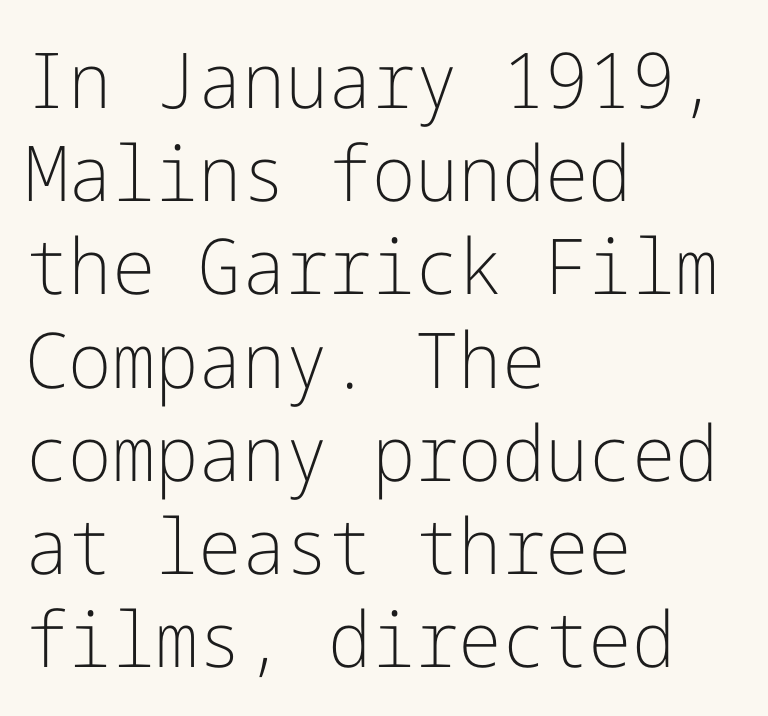
Caption: multi-line text, flush left, ragged right. Underlining? Definitely not there. There is no visible air inserted between adjacent glyphs. Unlike italic type, these characters show no tilt at all. No feet cap the strokes, marking this as sans-serif type. Stems here are at most as thick as an everyday book face.
